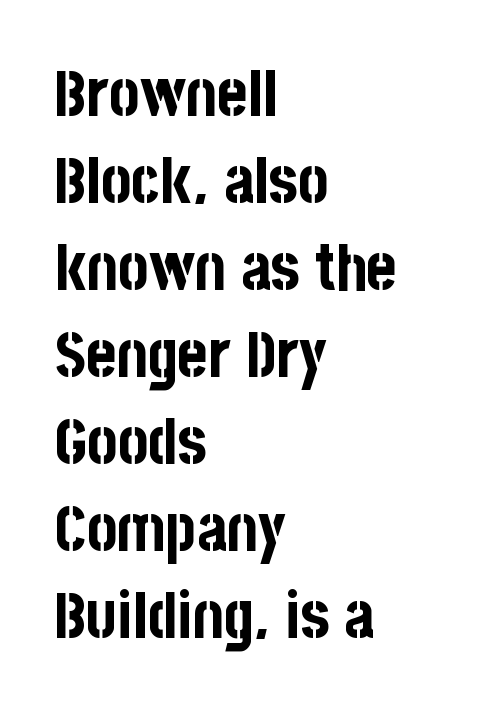
{"serif": "no", "italic": "no", "bold": "yes", "weight": "bold", "width": "condensed", "stroke_contrast": "low", "x_height": "large", "monospaced": "no", "underline": "no", "align": "left", "line_spacing": "normal", "line_spacing_ratio": 1.36, "letter_spacing": "normal", "letter_spacing_em": 0.0, "glyph_px": 64}
